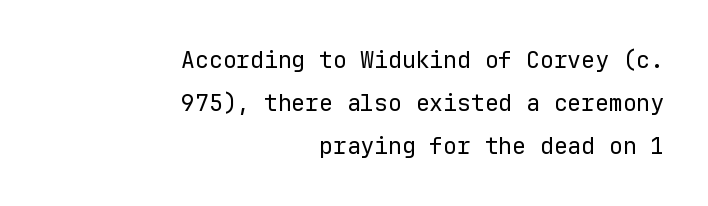
The image shows 23 px text type, upright; set right-aligned, line spacing 1.87x, normal letter spacing, not underlined.
